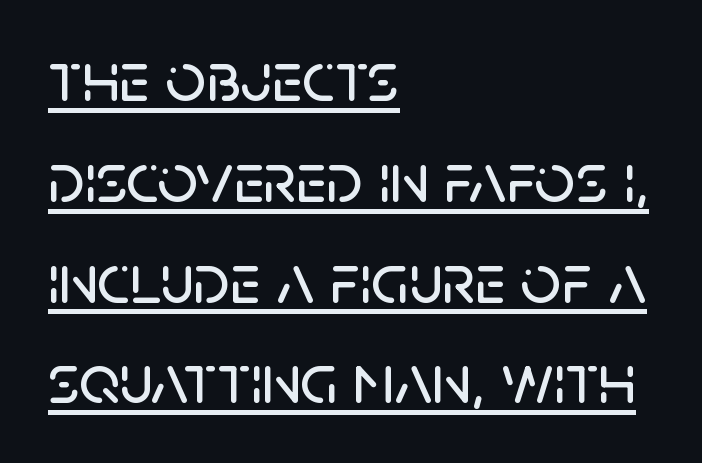
{"serif": "no", "italic": "no", "width": "normal", "stroke_contrast": "low", "x_height": "large", "monospaced": "no", "underline": "yes", "align": "left", "line_spacing": "normal", "line_spacing_ratio": 1.42, "letter_spacing": "normal", "letter_spacing_em": 0.0, "glyph_px": 71}
